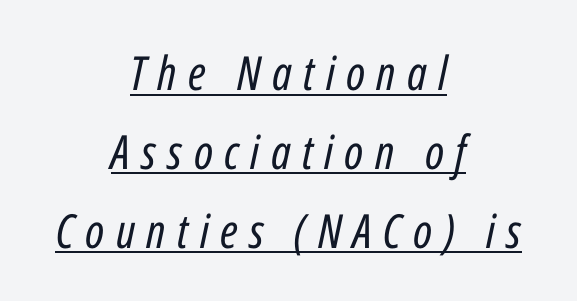
The image shows 47 px regular-weight, condensed type, italic (leaning right); set centered, normal line spacing (1.68x), unusually wide letter spacing (+0.24 em), underlined; low stroke contrast and a medium x-height.
